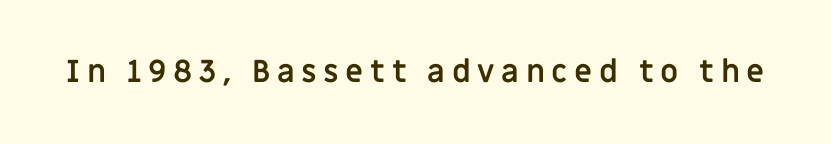
{"serif": "no", "italic": "no", "bold": "yes", "weight": "semibold", "width": "normal", "stroke_contrast": "low", "x_height": "large", "monospaced": "no", "underline": "no", "letter_spacing": "wide", "letter_spacing_em": 0.21, "glyph_px": 31}
